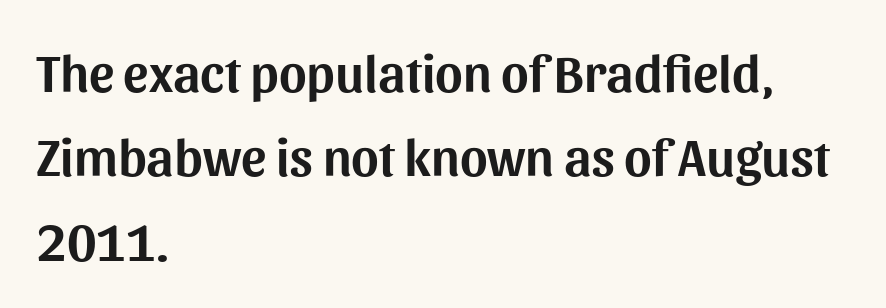
Q: Is the text italic (slanted)? A: No, it is upright.
Q: Is the typeface a serif or a sans-serif typeface? A: Sans-serif.
Q: Is the text underlined? A: No.
Q: How is the paragraph aligned? A: Left-aligned.
Q: Is the spacing between letters normal or unusually wide? A: Normal.
Q: Is the spacing between lines tight, normal or loose? A: Normal.
Q: Width (condensed, normal, or wide)? A: Normal.
Q: Stroke contrast? A: Medium.
Q: x-height? A: Medium.
Q: Monospaced? A: No.
